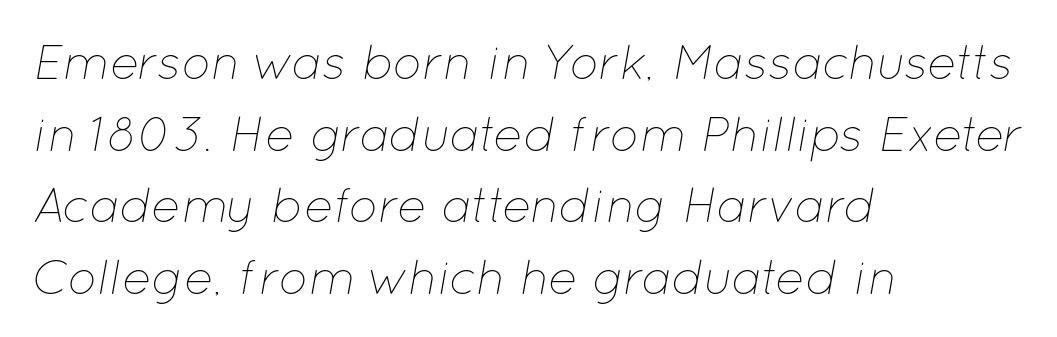
The baseline area is clear. Line beginnings align vertically; line endings do not. An italicized treatment has been applied to the whole sample. Weight class: somewhere from thin through regular. The leading is moderate, giving the passage an even texture. These lines are rendered in a variable-pitch font.
